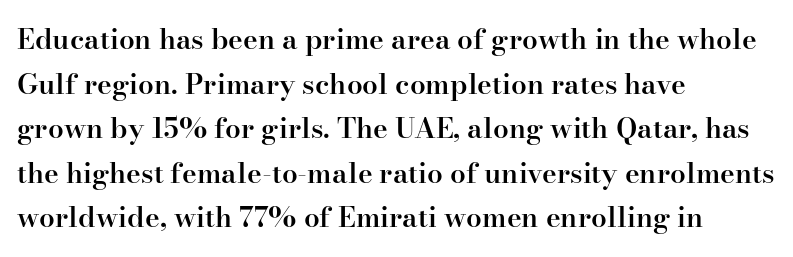
The image shows 28 px semibold serif type, upright; set left-aligned, normal line spacing (1.59x), normal letter spacing, not underlined; high stroke contrast and a small x-height.
